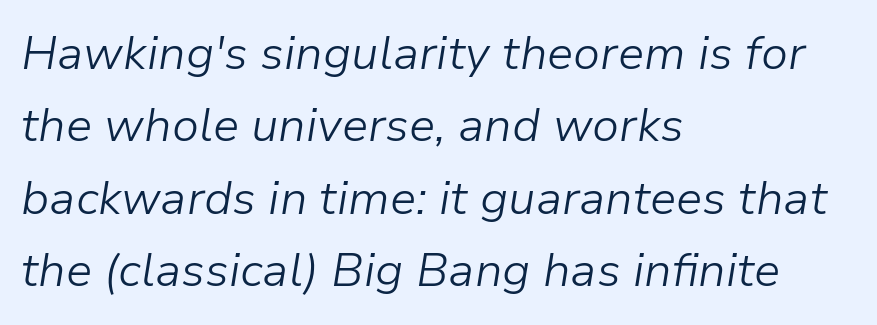
{"italic": "yes", "lean": "right", "slant_degrees": 9, "bold": "no", "weight": "light", "width": "normal", "stroke_contrast": "low", "x_height": "medium", "monospaced": "no", "underline": "no", "align": "left", "line_spacing": "normal", "line_spacing_ratio": 1.54, "letter_spacing": "normal", "letter_spacing_em": 0.0, "glyph_px": 47}
